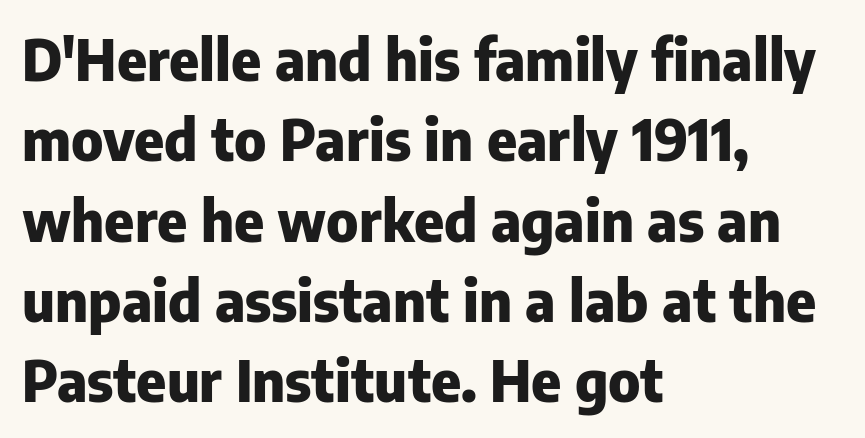
{"serif": "no", "italic": "no", "bold": "yes", "weight": "heavy", "width": "normal", "stroke_contrast": "low", "x_height": "medium", "monospaced": "no", "underline": "no", "align": "left", "line_spacing": "normal", "line_spacing_ratio": 1.41, "letter_spacing": "normal", "letter_spacing_em": 0.0, "glyph_px": 57}
